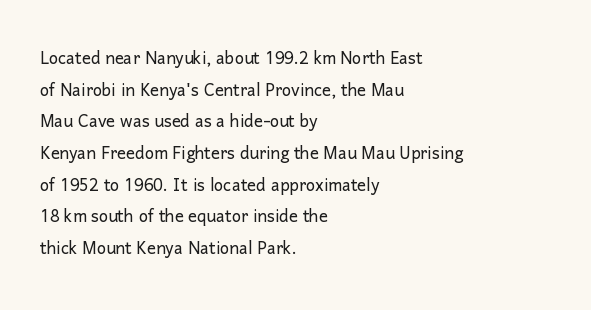
Ordinary non-slanted type is in use. Whoever set this chose a conventional vertical rhythm. Nothing unusual about the tracking: characters are spaced as the font intends. Every row of glyphs begins at an identical x-position on the left.
